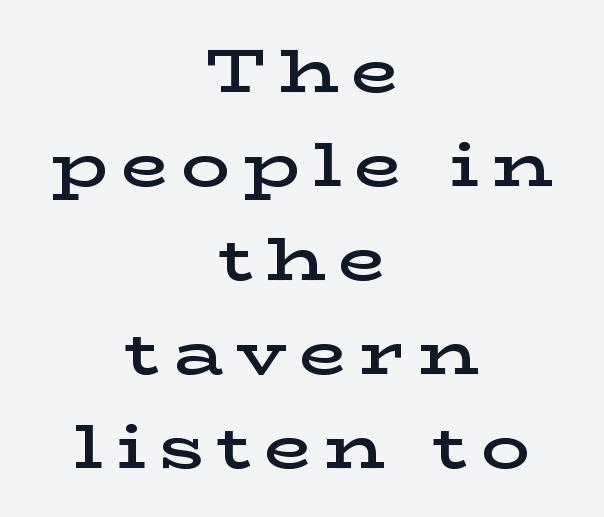
In terms of letterspacing, this is a distinctly airy, spread setting. Horizontal alignment here is central, giving a formal, balanced look. Descenders are the only things crossing below the line. Look at the stroke-to-counter ratio: somewhat heavy, a semibold. Here the designer chose a conventional face with non-uniform glyph widths. In terms of leading, this rendering sits right in the middle.
